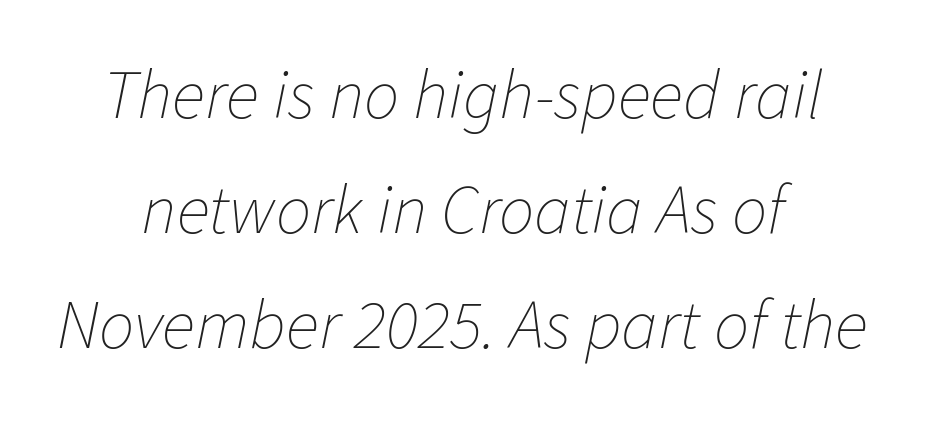
Q: Is the text bold? A: No.
Q: Is the text italic (slanted)? A: Yes, it leans right by about 11 degrees.
Q: Is the text underlined? A: No.
Q: How is the paragraph aligned? A: Centered.
Q: Is the spacing between letters normal or unusually wide? A: Normal.
Q: Is the spacing between lines tight, normal or loose? A: Normal.
Q: Width (condensed, normal, or wide)? A: Normal.
Q: Stroke contrast? A: Low.
Q: x-height? A: Medium.
Q: Monospaced? A: No.
